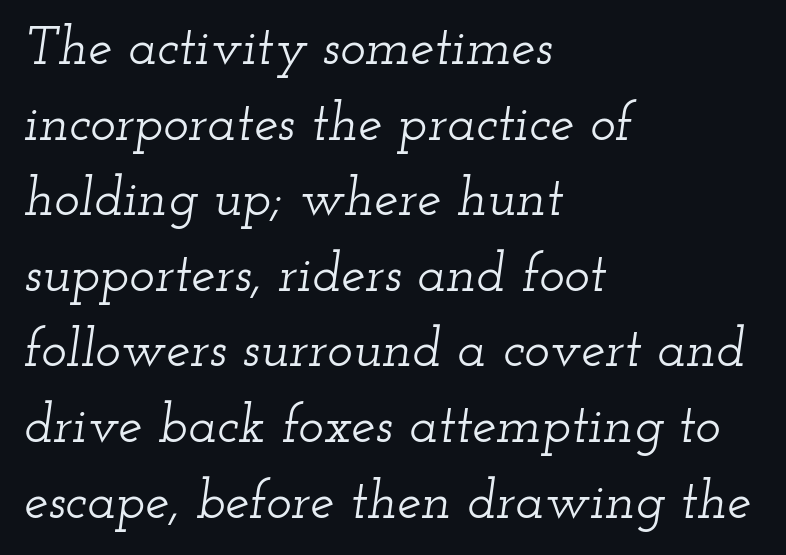
Glance below the letters and you will spot only blank space. These lines sit exactly where default settings would place them. Is the letter spacing exaggerated? No — it looks like the ordinary default. Looking at the ascenders, they clearly lean. A serif font was chosen for this passage. You could not count columns in this text — the font is proportionally spaced.
